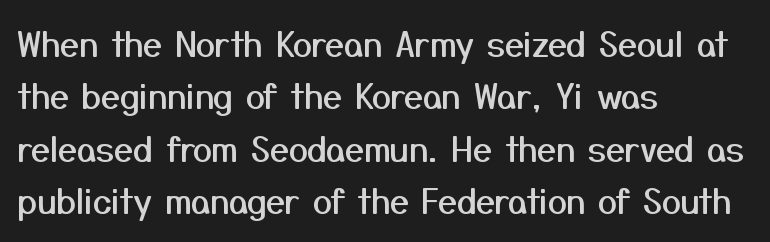
{"serif": "no", "italic": "no", "width": "normal", "stroke_contrast": "medium", "x_height": "medium", "monospaced": "no", "underline": "no", "align": "left", "line_spacing": "normal", "line_spacing_ratio": 1.54, "letter_spacing": "normal", "letter_spacing_em": 0.0, "glyph_px": 34}
